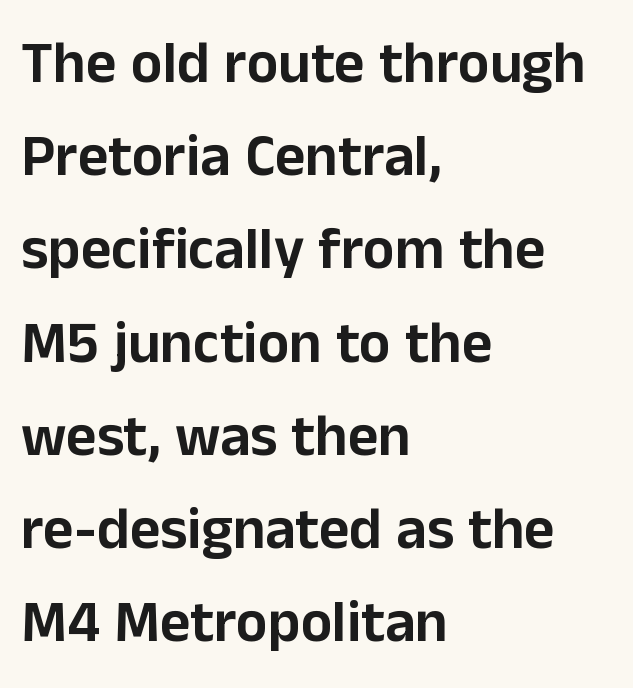
Where is the straight margin? On the left. Is this a fixed-width face? No — the glyphs have proportional, varying widths. Standard letterfit; no display-style spreading of the glyphs. Normally led — the rows are evenly, conventionally spaced.
